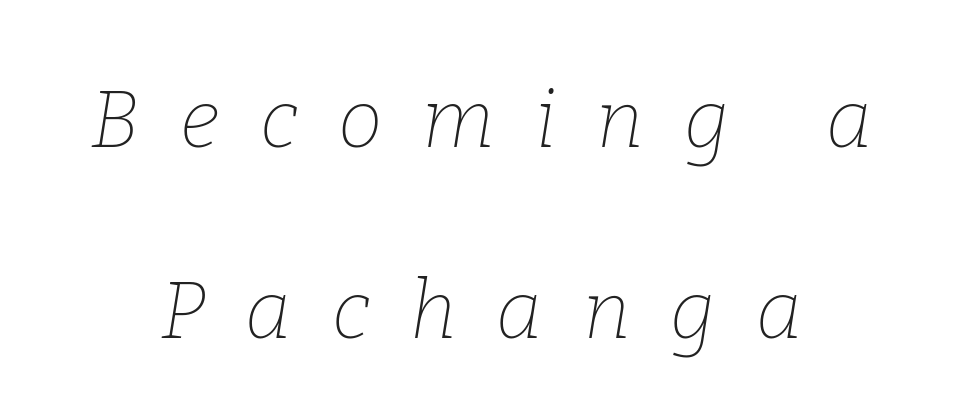
Q: Is the text bold? A: No.
Q: Is the text italic (slanted)? A: Yes, it leans right by about 9 degrees.
Q: Is the typeface a serif or a sans-serif typeface? A: Serif.
Q: Is the text underlined? A: No.
Q: How is the paragraph aligned? A: Centered.
Q: Is the spacing between letters normal or unusually wide? A: Unusually wide.
Q: Is the spacing between lines tight, normal or loose? A: Loose.
Q: Width (condensed, normal, or wide)? A: Normal.
Q: Stroke contrast? A: Low.
Q: x-height? A: Medium.
Q: Monospaced? A: No.
